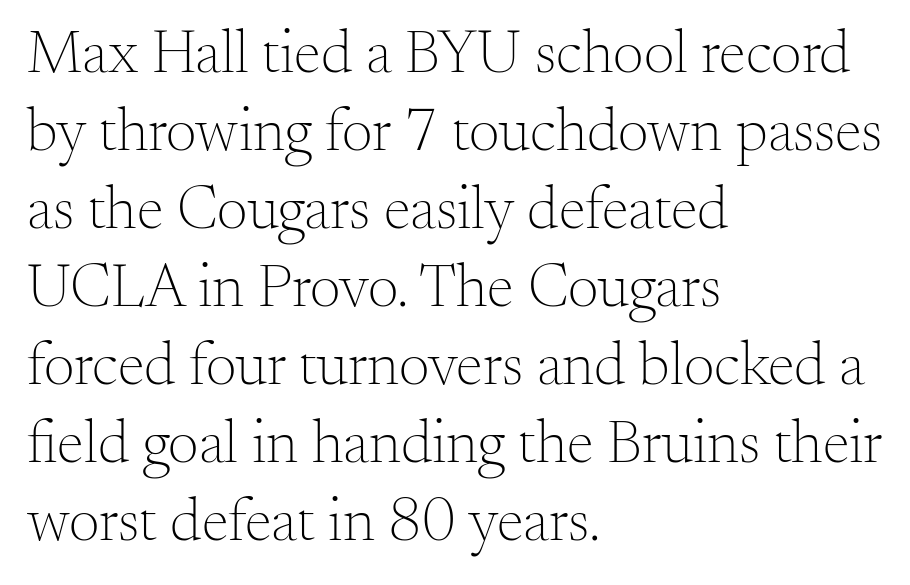
{"serif": "yes", "italic": "no", "bold": "no", "weight": "light", "width": "normal", "stroke_contrast": "medium", "x_height": "small", "monospaced": "no", "underline": "no", "align": "left", "line_spacing": "normal", "line_spacing_ratio": 1.28, "letter_spacing": "normal", "letter_spacing_em": 0.0, "glyph_px": 61}
